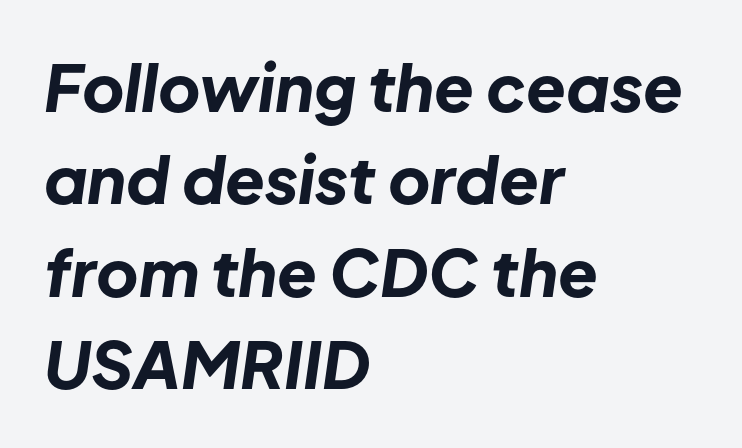
Q: Is the text bold? A: Yes.
Q: Is the text italic (slanted)? A: Yes, it leans right by about 8 degrees.
Q: Is the text underlined? A: No.
Q: How is the paragraph aligned? A: Left-aligned.
Q: Is the spacing between letters normal or unusually wide? A: Normal.
Q: Is the spacing between lines tight, normal or loose? A: Normal.
Q: Width (condensed, normal, or wide)? A: Normal.
Q: Stroke contrast? A: Low.
Q: x-height? A: Medium.
Q: Monospaced? A: No.
